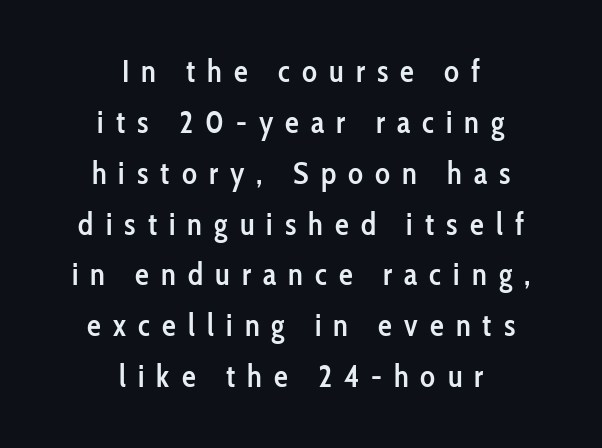
Q: Is the text bold? A: Semi-bold.
Q: Is the text italic (slanted)? A: No, it is upright.
Q: Is the typeface a serif or a sans-serif typeface? A: Sans-serif.
Q: Is the text underlined? A: No.
Q: How is the paragraph aligned? A: Centered.
Q: Is the spacing between letters normal or unusually wide? A: Unusually wide.
Q: Is the spacing between lines tight, normal or loose? A: Normal.
Q: Width (condensed, normal, or wide)? A: Condensed.
Q: Stroke contrast? A: Low.
Q: x-height? A: Medium.
Q: Monospaced? A: No.
